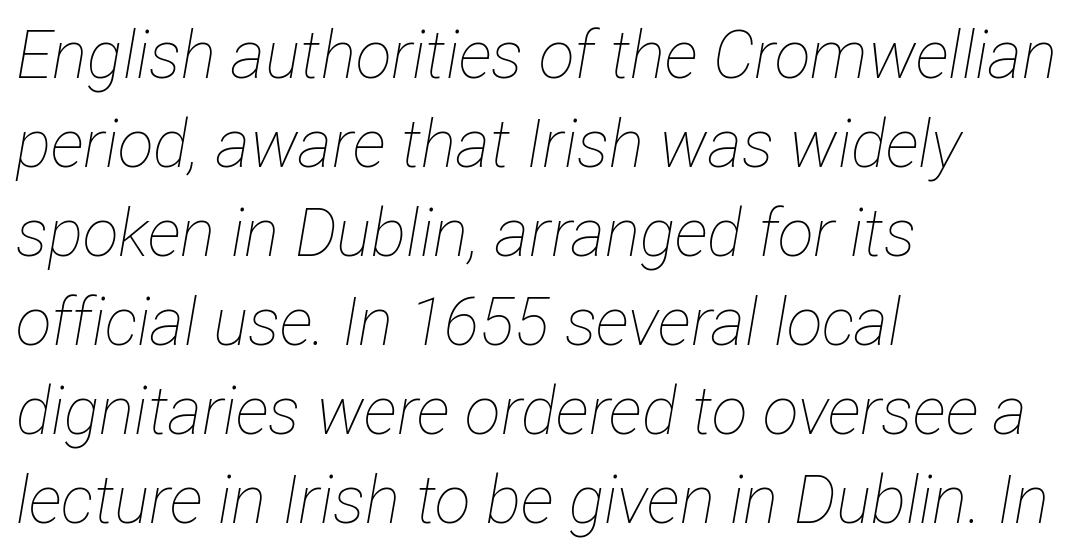
Leftover space on each line is placed entirely after the last word. Does the leading feel generous? No, just average. Unmarked baselines from the first word to the last. The letterforms sit shoulder to shoulder at normal distance. It's the slanting kind of type.
